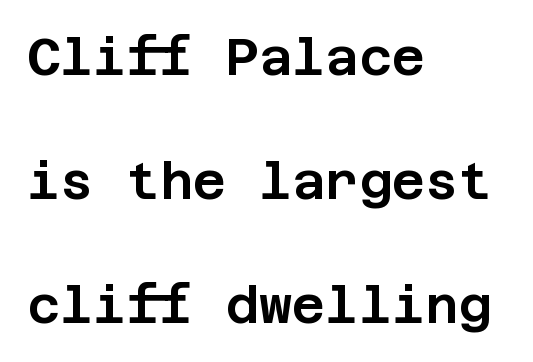
The image shows 51 px sans-serif type, upright; set left-aligned, loose line spacing (2.43x), normal letter spacing, not underlined; low stroke contrast and a large x-height.
